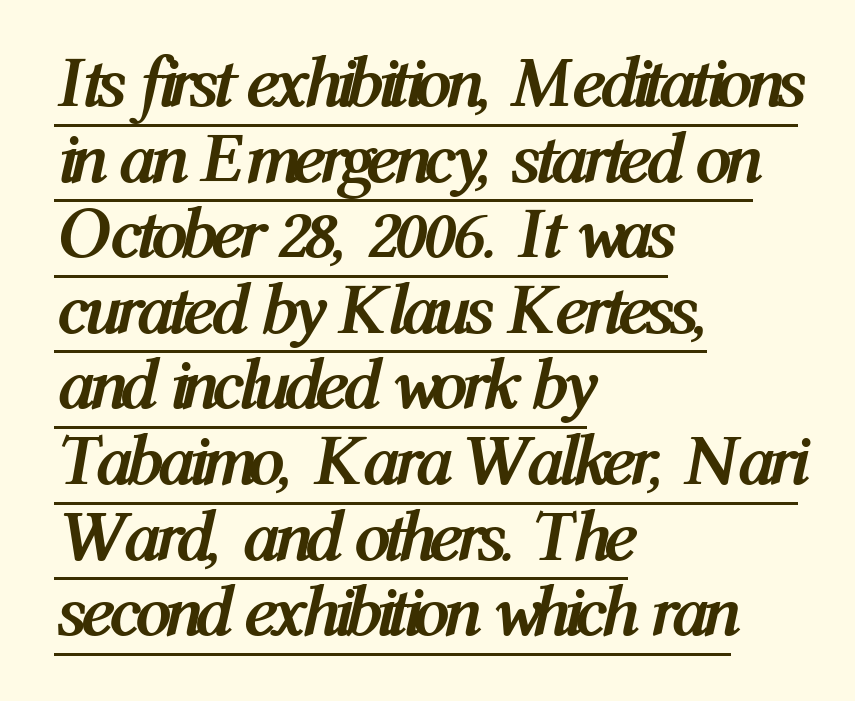
The image shows 72 px semibold, condensed type, italic (leaning right); set left-aligned, tight line spacing (1.05x), normal letter spacing, underlined; medium stroke contrast and a medium x-height.
